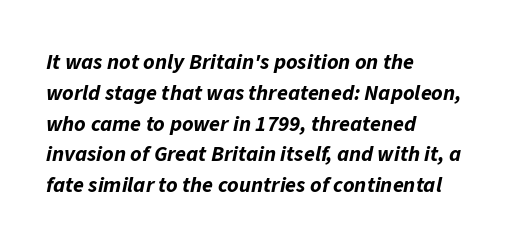
{"italic": "yes", "lean": "right", "slant_degrees": 11, "bold": "yes", "underline": "no", "align": "left", "line_spacing": "normal", "line_spacing_ratio": 1.4, "letter_spacing": "normal", "letter_spacing_em": 0.0, "glyph_px": 22}
